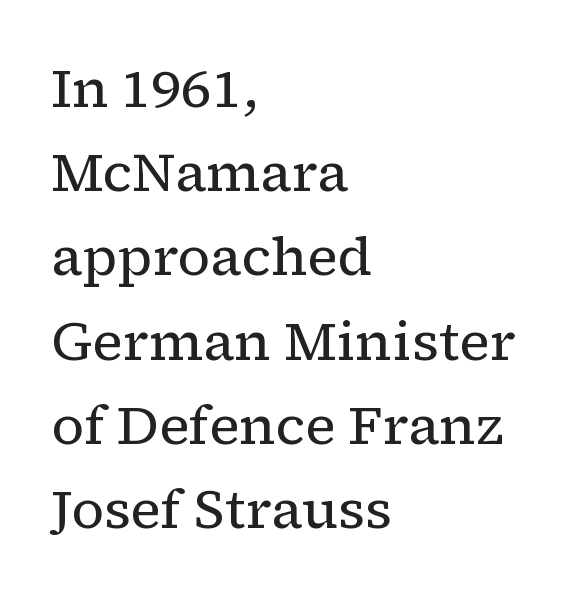
{"serif": "yes", "italic": "no", "bold": "no", "weight": "regular", "width": "normal", "stroke_contrast": "low", "x_height": "medium", "monospaced": "no", "underline": "no", "align": "left", "line_spacing": "normal", "line_spacing_ratio": 1.56, "letter_spacing": "normal", "letter_spacing_em": 0.0, "glyph_px": 54}
